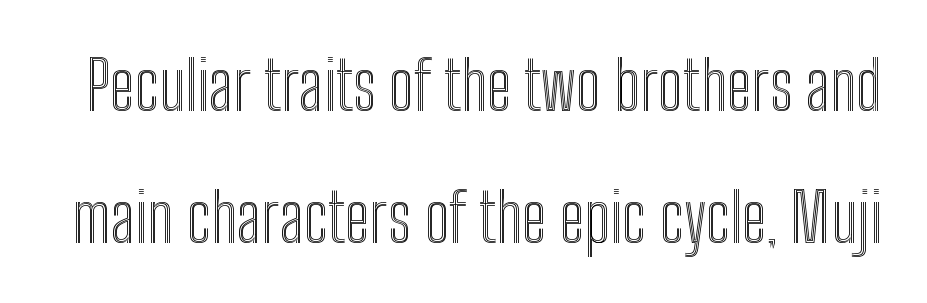
{"italic": "no", "width": "condensed", "x_height": "medium", "monospaced": "no", "underline": "no", "line_spacing": "loose", "line_spacing_ratio": 1.97, "letter_spacing": "normal", "letter_spacing_em": 0.0, "glyph_px": 67}
